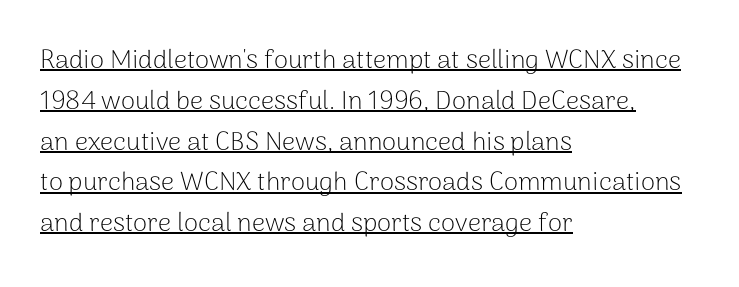
Q: Is the text bold? A: No.
Q: Is the text italic (slanted)? A: No, it is upright.
Q: Is the text underlined? A: Yes.
Q: How is the paragraph aligned? A: Left-aligned.
Q: Is the spacing between letters normal or unusually wide? A: Normal.
Q: Is the spacing between lines tight, normal or loose? A: Normal.
